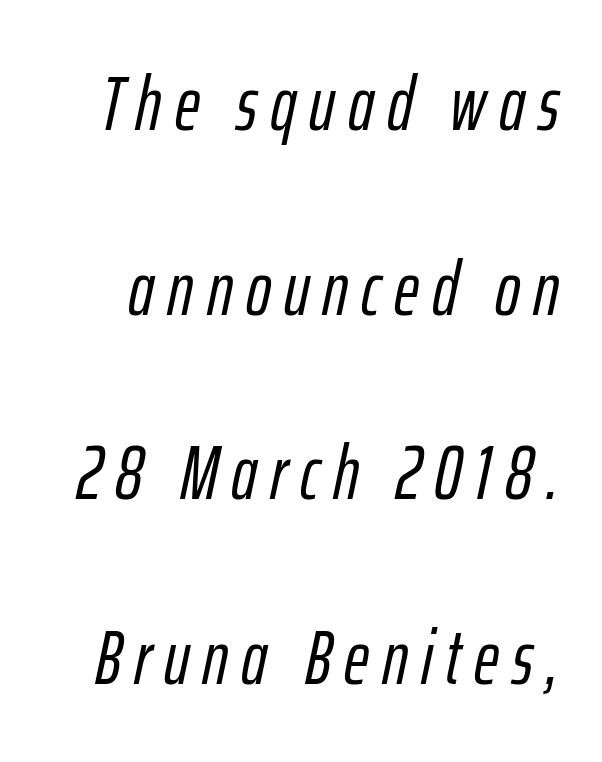
The line-height multiplier appears high, well above default. This sample has the flowing, uneven cadence of proportional lettering. This sample uses an oblique cut, with every glyph tilted off the vertical. Just letters on the line, the space beneath them empty.
